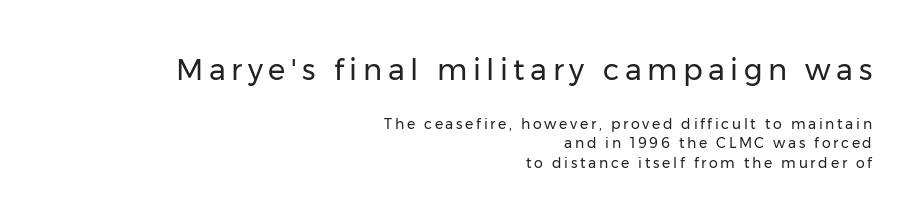
You get the large type first, then a drop to smaller type. The letters carry no serifs — their stems end cleanly without finishing strokes. The space between consecutive lines is moderate. Underlining? Definitely not there. The text block is weighted toward the right margin, trailing off unevenly leftward.
